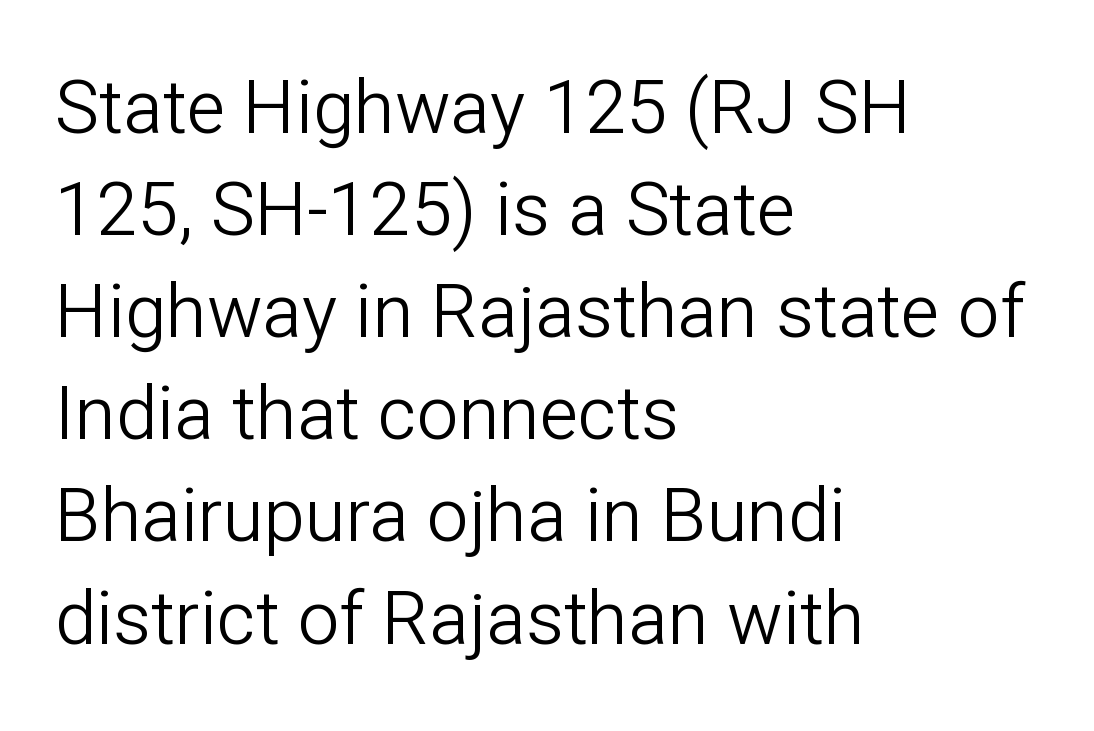
{"serif": "no", "italic": "no", "bold": "no", "weight": "light", "width": "normal", "stroke_contrast": "low", "x_height": "medium", "monospaced": "no", "underline": "no", "align": "left", "line_spacing": "normal", "line_spacing_ratio": 1.38, "letter_spacing": "normal", "letter_spacing_em": 0.0, "glyph_px": 74}
